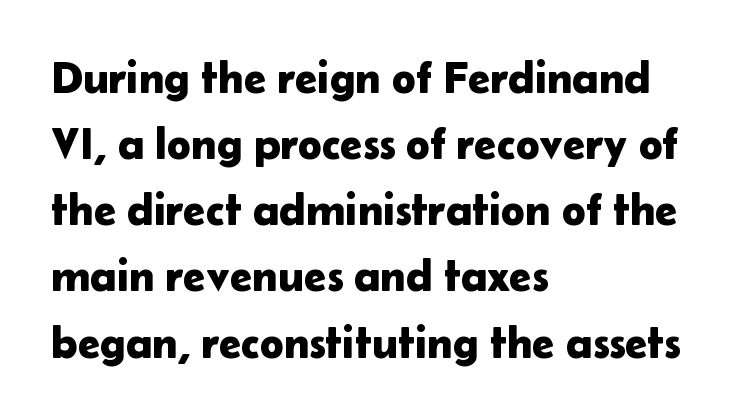
Inter-character spacing is left at the font's built-in metrics. Nope, not italic — everything's standing straight. The face used here is a sans, in the tradition of grotesques and geometrics. The rag falls on the right side of this text block. The vertical gap from one line to the next is medium. The string is rendered with underlining switched off.
